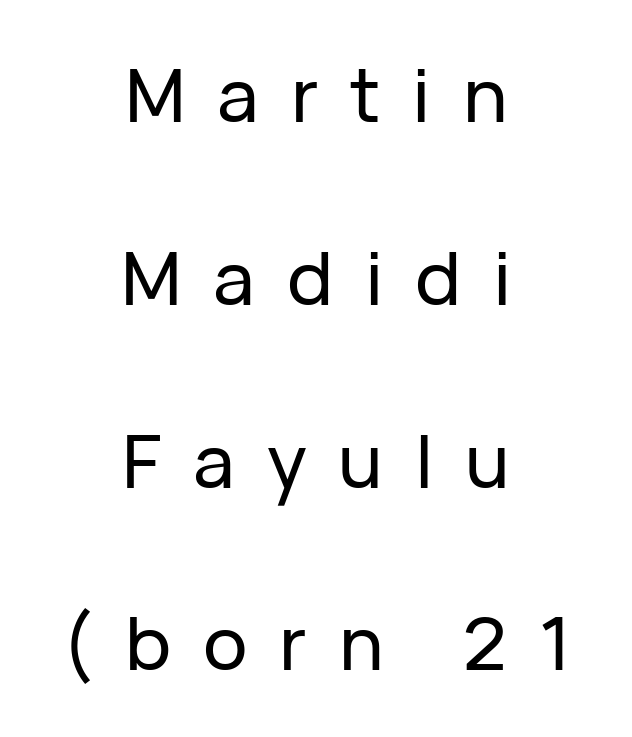
Q: Is the text italic (slanted)? A: No, it is upright.
Q: Is the typeface a serif or a sans-serif typeface? A: Sans-serif.
Q: Is the text underlined? A: No.
Q: How is the paragraph aligned? A: Centered.
Q: Is the spacing between letters normal or unusually wide? A: Unusually wide.
Q: Is the spacing between lines tight, normal or loose? A: Loose.
Q: Width (condensed, normal, or wide)? A: Normal.
Q: Stroke contrast? A: Low.
Q: x-height? A: Medium.
Q: Monospaced? A: No.
